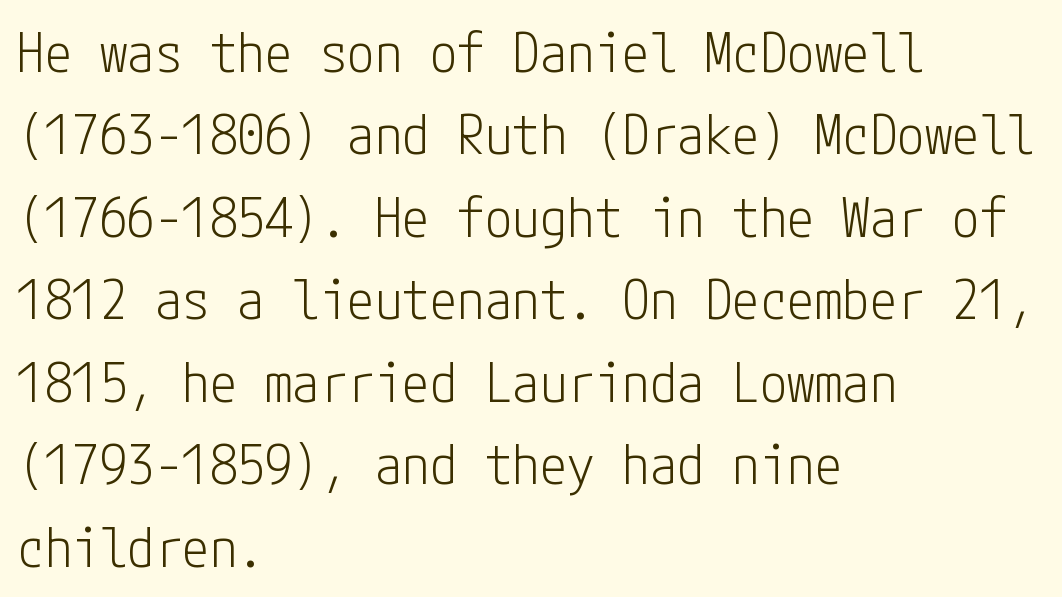
The image shows 55 px light, condensed sans-serif type, upright; set left-aligned, normal line spacing (1.5x), normal letter spacing, not underlined; low stroke contrast and a medium x-height.
